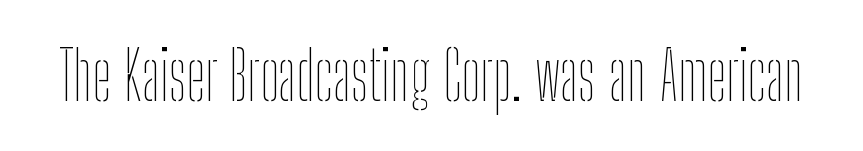
The image shows 67 px thin, condensed type, upright; set normal letter spacing, not underlined; low stroke contrast and a medium x-height.
